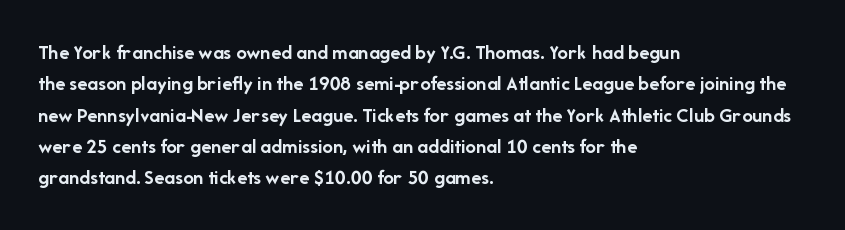
{"italic": "no", "bold": "yes", "underline": "no", "align": "left", "line_spacing": "normal", "line_spacing_ratio": 1.49, "letter_spacing": "normal", "letter_spacing_em": 0.0, "glyph_px": 21}
